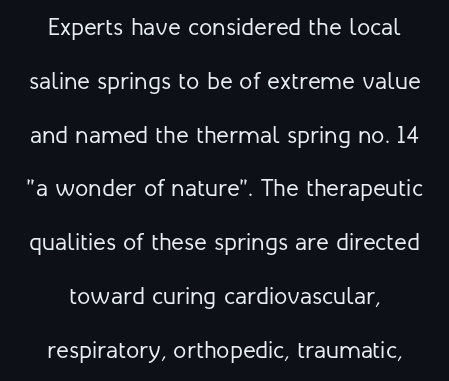
The image shows 24 px text type, upright; set loose line spacing (2.24x), normal letter spacing, not underlined.
